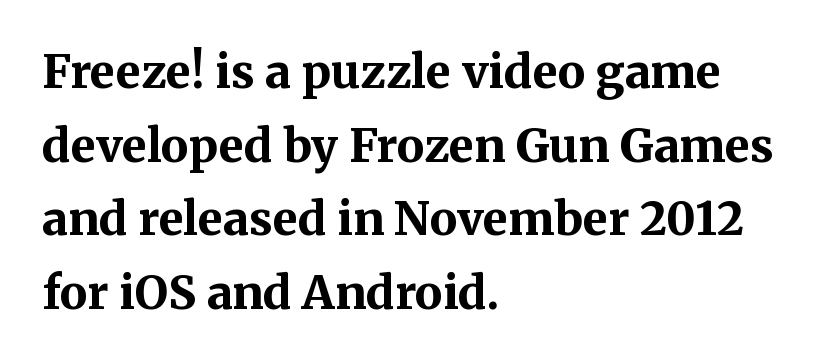
Q: Is the text bold? A: Yes.
Q: Is the text italic (slanted)? A: No, it is upright.
Q: Is the typeface a serif or a sans-serif typeface? A: Serif.
Q: Is the text underlined? A: No.
Q: How is the paragraph aligned? A: Left-aligned.
Q: Is the spacing between letters normal or unusually wide? A: Normal.
Q: Is the spacing between lines tight, normal or loose? A: Normal.
Q: Width (condensed, normal, or wide)? A: Normal.
Q: Stroke contrast? A: Medium.
Q: x-height? A: Medium.
Q: Monospaced? A: No.
